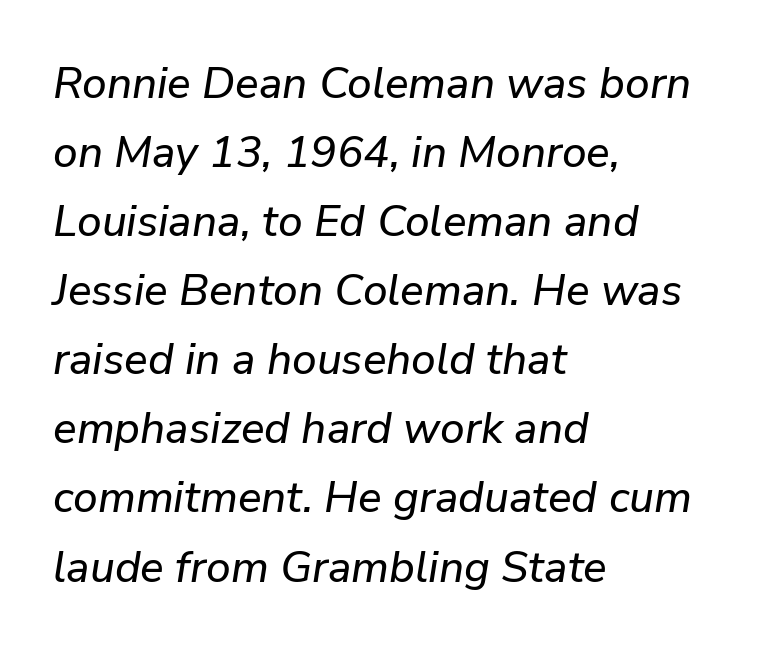
{"italic": "yes", "lean": "right", "slant_degrees": 9, "width": "normal", "stroke_contrast": "low", "x_height": "medium", "monospaced": "no", "underline": "no", "align": "left", "line_spacing": "normal", "line_spacing_ratio": 1.57, "letter_spacing": "normal", "letter_spacing_em": 0.0, "glyph_px": 44}
